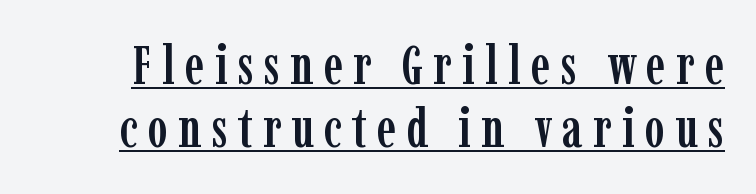
Q: Is the text italic (slanted)? A: No, it is upright.
Q: Is the typeface a serif or a sans-serif typeface? A: Serif.
Q: Is the text underlined? A: Yes.
Q: Width (condensed, normal, or wide)? A: Condensed.
Q: Stroke contrast? A: Low.
Q: x-height? A: Medium.
Q: Monospaced? A: No.
